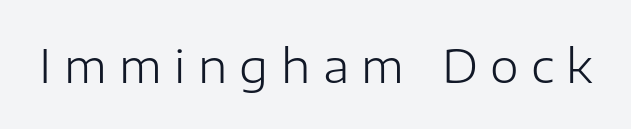
The image shows 46 px light sans-serif type, upright; set unusually wide letter spacing (+0.27 em), not underlined; low stroke contrast and a medium x-height.
